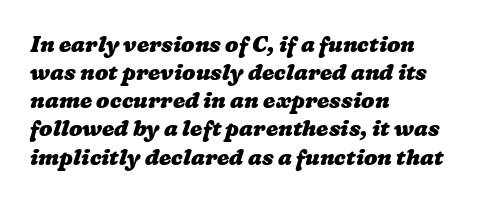
{"bold": "yes", "underline": "no", "align": "left", "line_spacing": "normal", "line_spacing_ratio": 1.28, "letter_spacing": "normal", "letter_spacing_em": 0.0, "glyph_px": 22}
